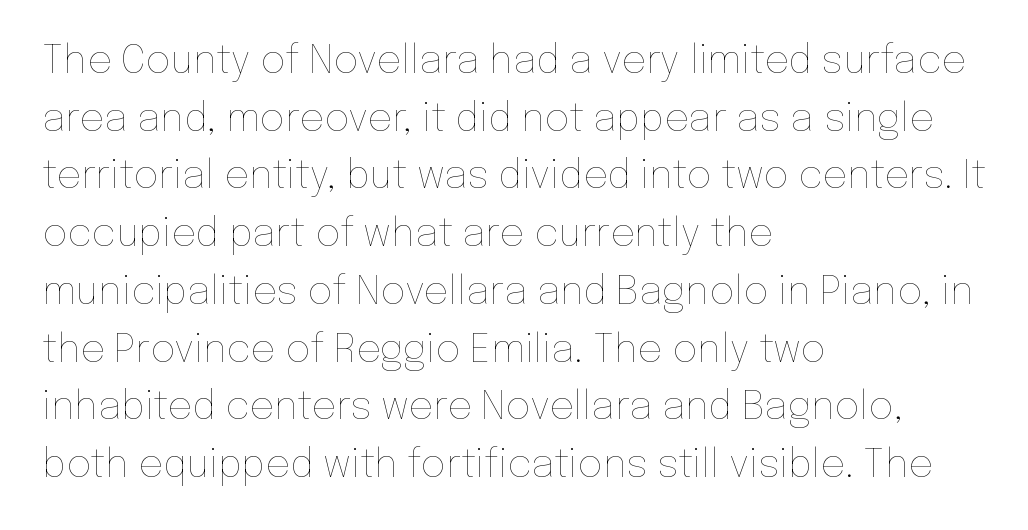
Here the designer chose a conventional face with non-uniform glyph widths. Is the stroke heavy? The answer is a plain regular-or-lighter. The rag falls on the right side of this text block. The foot of each line stays bare and open. Regular leading. There is no visible air inserted between adjacent glyphs.
